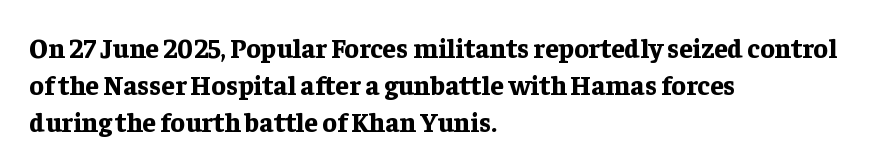
Every character sits straight up, as roman type does. Words appear dense and cohesive because spacing is normal. On the weight axis this lands at bold, roughly 700. In terms of leading, this rendering sits right in the middle.
